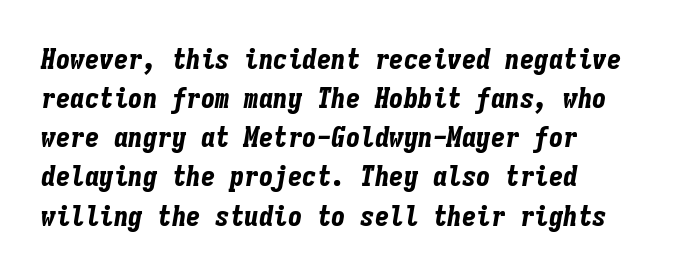
The image shows 29 px bold, condensed type, italic (leaning right), monospaced; set left-aligned, normal line spacing (1.35x), normal letter spacing, not underlined; low stroke contrast and a medium x-height.
